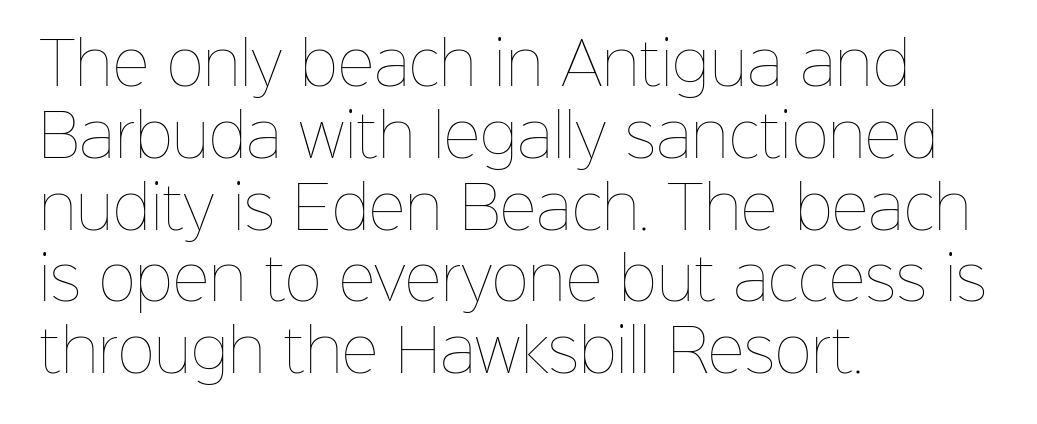
The lines are quadded left. There is no visible air inserted between adjacent glyphs. Each row of text sits above clean, open space. One glance says typical: line gaps are just what's usual.
